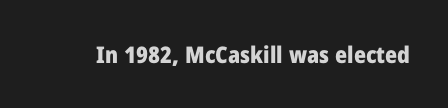
Notice how thick the strokes are: this is what a full bold looks like. In terms of letterspacing, this is plain default setting. The specimen omits any rule beneath the text block's lines. The lettering stays uniformly vertical, giving the passage a roman look.
